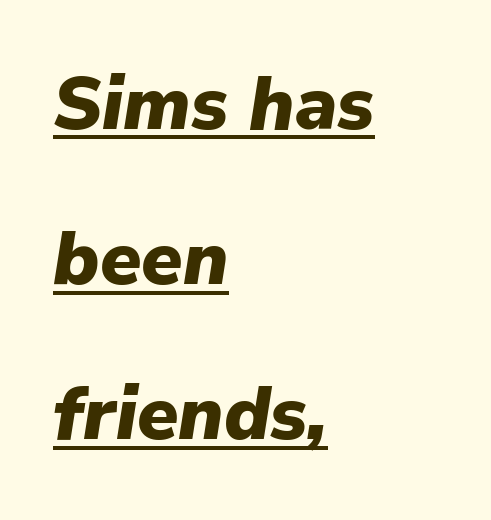
Q: Is the text bold? A: Yes.
Q: Is the text italic (slanted)? A: Yes, it leans right by about 9 degrees.
Q: Is the text underlined? A: Yes.
Q: How is the paragraph aligned? A: Left-aligned.
Q: Is the spacing between letters normal or unusually wide? A: Normal.
Q: Is the spacing between lines tight, normal or loose? A: Loose.
Q: Width (condensed, normal, or wide)? A: Normal.
Q: Stroke contrast? A: Low.
Q: x-height? A: Medium.
Q: Monospaced? A: No.
